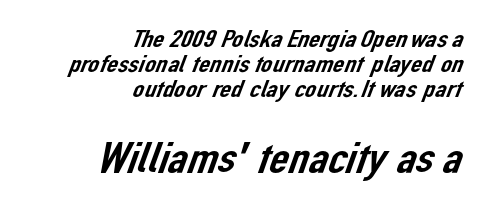
The image shows 43 px sans-serif type; set right-aligned, tight line spacing (1.01x), normal letter spacing, not underlined; the second (bottom) block is 1.72x larger; low stroke contrast and a medium x-height.
